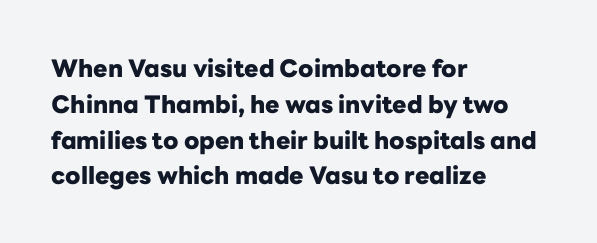
Italic: no, the glyphs are upright roman. Reading down the column, the eye jumps a familiar distance to each next line. Each row of text sits above clean, open space. Chunky letters — that's bold for sure.
